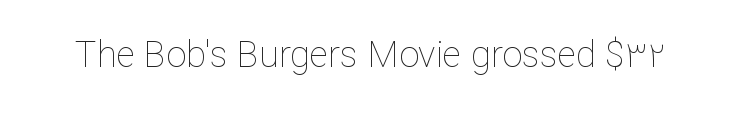
The image shows 36 px thin type, upright; set normal letter spacing, not underlined; low stroke contrast and a medium x-height.
